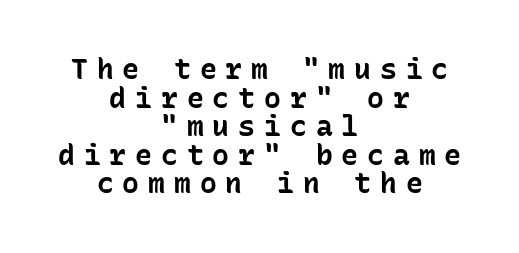
The letters march in equal steps, a hallmark of fixed-pitch type. The sample has been set heavy, in full bold. Each line is balanced around a shared central axis. Unmarked baselines from the first word to the last.
